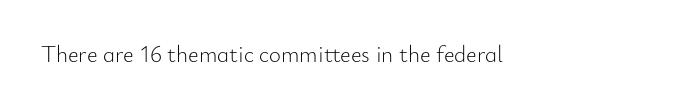
{"italic": "no", "bold": "no", "underline": "no", "letter_spacing": "normal", "letter_spacing_em": 0.0, "glyph_px": 23}
